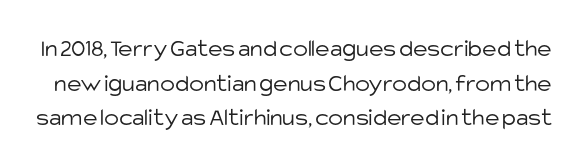
The image shows 25 px text type, upright; set normal line spacing (1.39x), normal letter spacing, not underlined.
